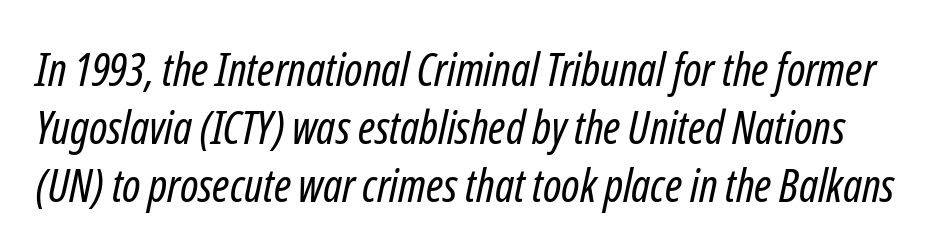
The image shows 46 px regular-weight, condensed sans-serif type; set normal line spacing (1.26x), normal letter spacing, not underlined; low stroke contrast and a medium x-height.
